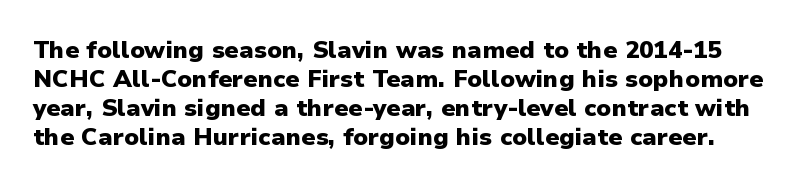
The image shows 24 px bold type, upright; set line spacing 1.21x, normal letter spacing, not underlined.
